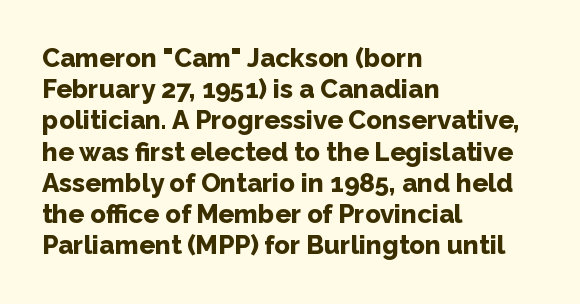
A typesetter would mark this as roman, not italic. The face used here is rendered with its standard letterfit. As a designer I'd log this as weight 700, bold. Underlining? Definitely not there. The text block is weighted toward the left margin, trailing off unevenly rightward.
